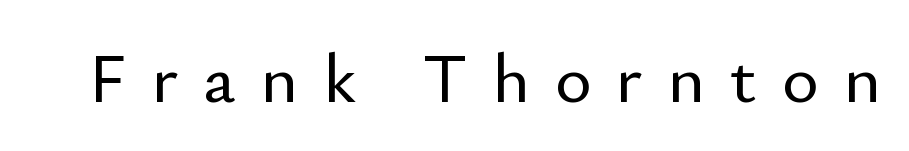
{"serif": "no", "italic": "no", "width": "normal", "stroke_contrast": "low", "x_height": "small", "monospaced": "no", "underline": "no", "letter_spacing": "wide", "letter_spacing_em": 0.36, "glyph_px": 70}
